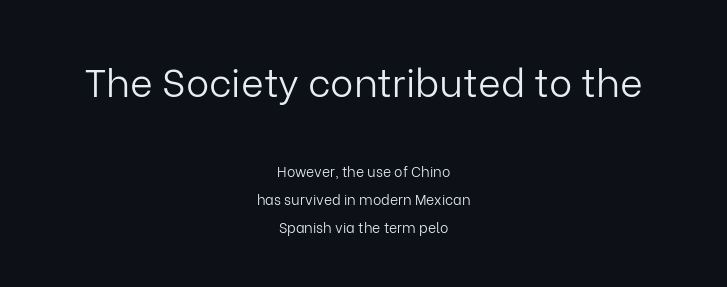
Serif or sans? Sans — the stroke terminals are bare. Think of a printed novel: that variable character pitch is what you see here. Scale decreases going downward across the two blocks. The font sits on the lighter half of the weight spectrum, regular included.
